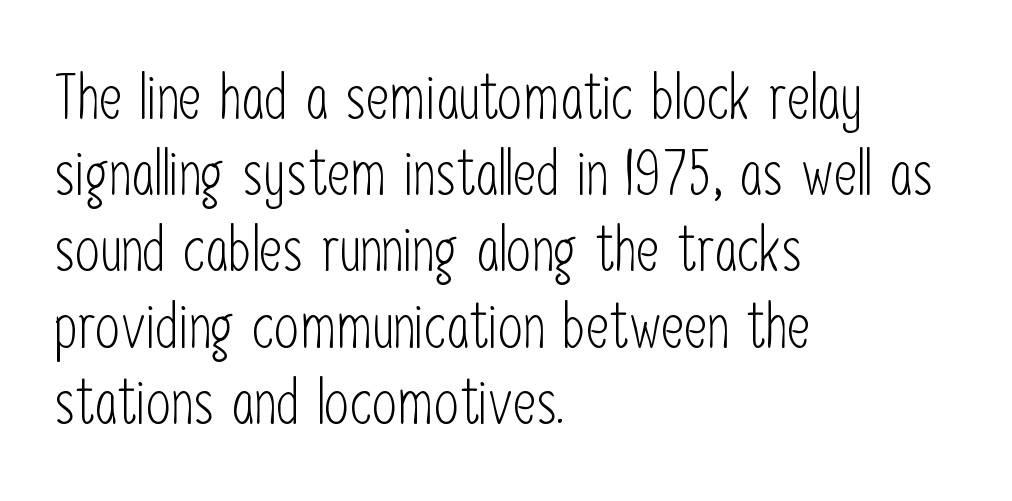
The gap between lines stays unmarked. Tracking value appears to be zero — textbook default spacing. The characters are drawn with everyday or finer stroke widths. Typographically, this falls in the sans-serif category. The specimen reads as upright at a glance. A typesetter would call this proportional, since set widths differ per character.
